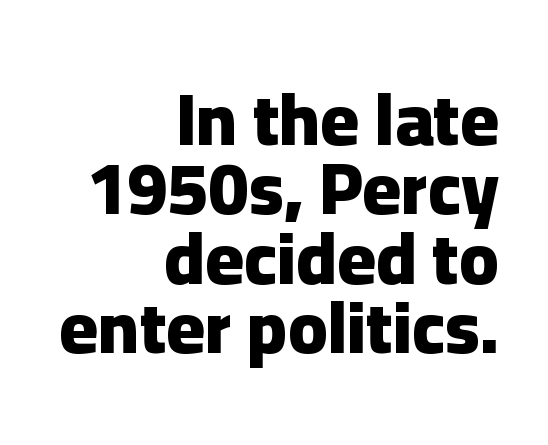
The image shows 73 px heavy sans-serif type, upright; set right-aligned, tight line spacing (0.95x), normal letter spacing, not underlined; low stroke contrast and a medium x-height.
